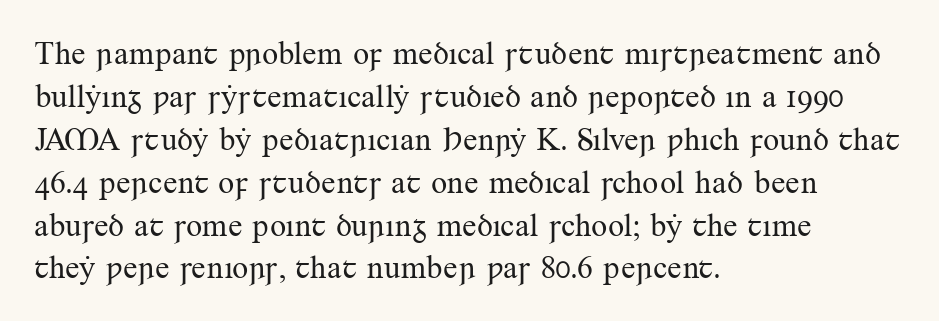
The image shows 32 px regular-weight serif type, upright; set left-aligned, normal line spacing (1.34x), normal letter spacing, not underlined; medium stroke contrast and a small x-height.
